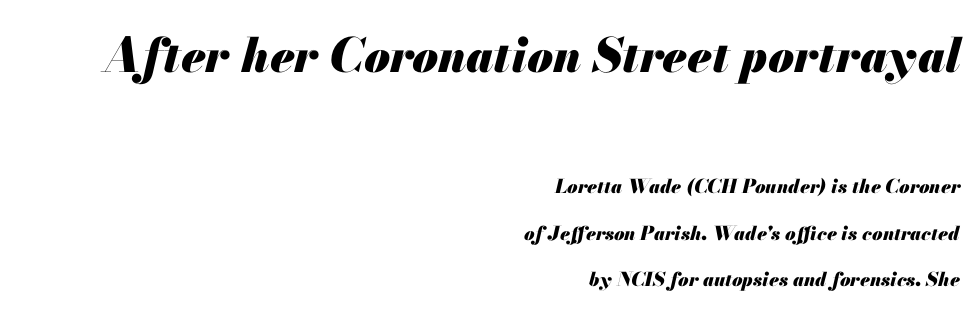
Q: Is the text bold? A: Yes.
Q: Is the text italic (slanted)? A: Yes, it leans right by about 13 degrees.
Q: Is the text underlined? A: No.
Q: How is the paragraph aligned? A: Right-aligned.
Q: Is the spacing between letters normal or unusually wide? A: Normal.
Q: Is the spacing between lines tight, normal or loose? A: Loose.
Q: Which block of text is set in a larger size, the first (top) or the second (bottom)? A: The first (top) one.
Q: Width (condensed, normal, or wide)? A: Normal.
Q: Stroke contrast? A: Medium.
Q: x-height? A: Small.
Q: Monospaced? A: No.
